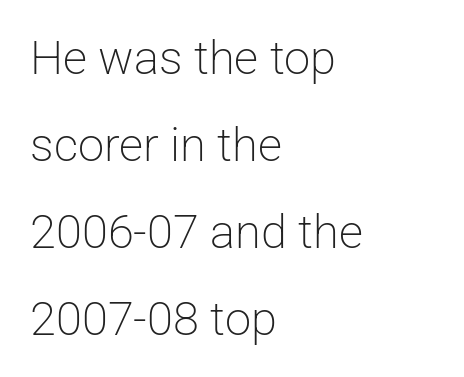
The image shows 47 px light sans-serif type, upright; set left-aligned, line spacing 1.85x, normal letter spacing, not underlined; low stroke contrast and a medium x-height.
